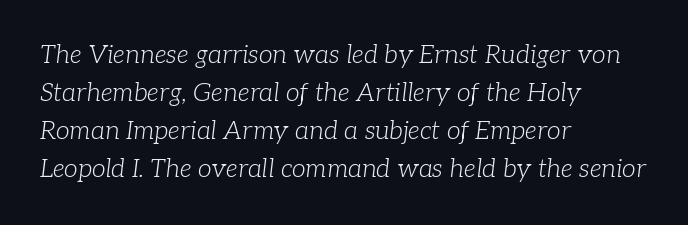
Q: Is the text bold? A: No.
Q: Is the text italic (slanted)? A: Yes, it leans right by about 7 degrees.
Q: Is the text underlined? A: No.
Q: How is the paragraph aligned? A: Left-aligned.
Q: Is the spacing between letters normal or unusually wide? A: Normal.
Q: Is the spacing between lines tight, normal or loose? A: Normal.
